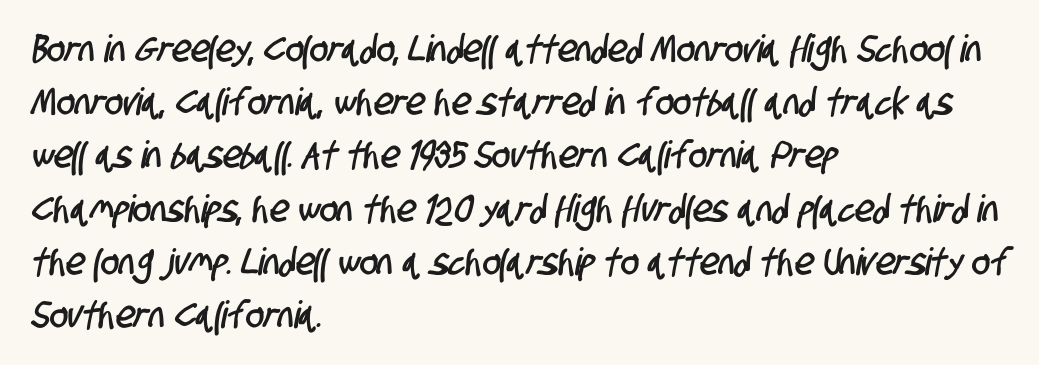
The image shows 38 px condensed sans-serif type; set left-aligned, normal line spacing (1.4x), normal letter spacing, not underlined; low stroke contrast and a large x-height.
